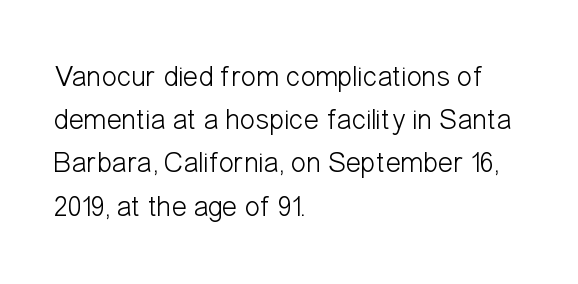
The image shows 29 px light, condensed sans-serif type, upright; set left-aligned, normal line spacing (1.49x), normal letter spacing, not underlined; low stroke contrast and a medium x-height.
